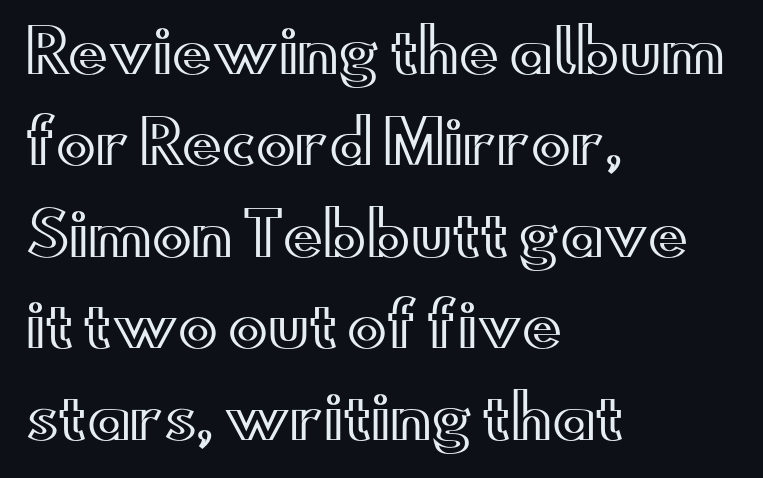
The image shows 59 px wide type, upright; set left-aligned, normal line spacing (1.55x), normal letter spacing, not underlined; a small x-height.
